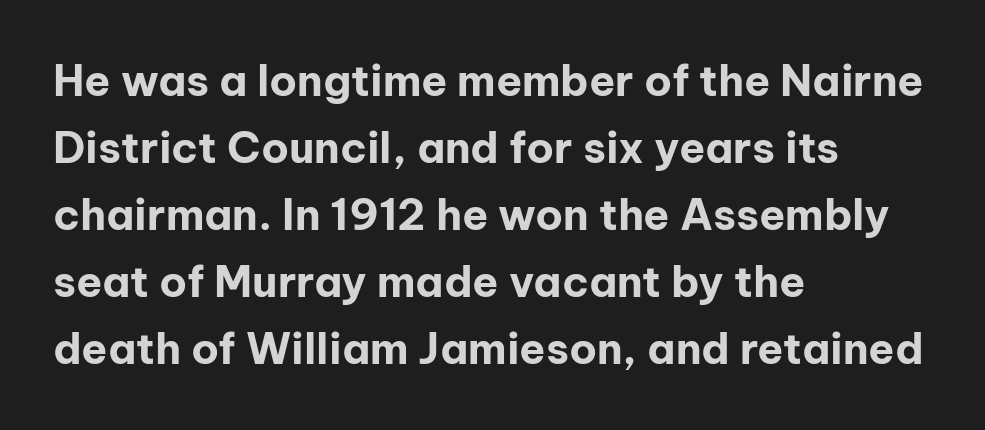
Q: Is the text bold? A: Yes.
Q: Is the text italic (slanted)? A: No, it is upright.
Q: Is the typeface a serif or a sans-serif typeface? A: Sans-serif.
Q: Is the text underlined? A: No.
Q: How is the paragraph aligned? A: Left-aligned.
Q: Is the spacing between letters normal or unusually wide? A: Normal.
Q: Is the spacing between lines tight, normal or loose? A: Normal.
Q: Width (condensed, normal, or wide)? A: Normal.
Q: Stroke contrast? A: Low.
Q: x-height? A: Medium.
Q: Monospaced? A: No.
